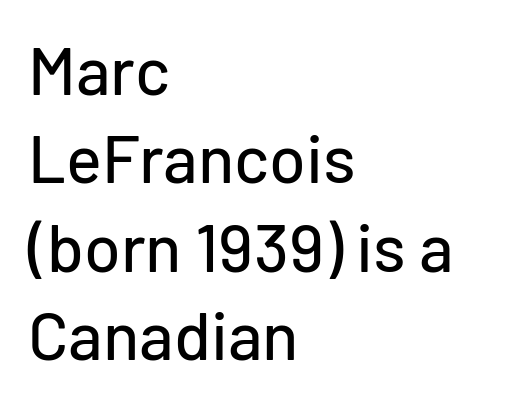
Q: Is the text italic (slanted)? A: No, it is upright.
Q: Is the typeface a serif or a sans-serif typeface? A: Sans-serif.
Q: Is the text underlined? A: No.
Q: How is the paragraph aligned? A: Left-aligned.
Q: Is the spacing between letters normal or unusually wide? A: Normal.
Q: Is the spacing between lines tight, normal or loose? A: Normal.
Q: Width (condensed, normal, or wide)? A: Normal.
Q: Stroke contrast? A: Low.
Q: x-height? A: Medium.
Q: Monospaced? A: No.
